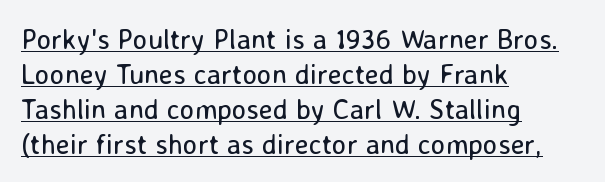
Q: Is the text bold? A: No.
Q: Is the text italic (slanted)? A: No, it is upright.
Q: Is the typeface a serif or a sans-serif typeface? A: Sans-serif.
Q: Is the text underlined? A: Yes.
Q: How is the paragraph aligned? A: Left-aligned.
Q: Is the spacing between letters normal or unusually wide? A: Normal.
Q: Is the spacing between lines tight, normal or loose? A: Normal.
Q: Width (condensed, normal, or wide)? A: Normal.
Q: Stroke contrast? A: Low.
Q: x-height? A: Medium.
Q: Monospaced? A: No.
